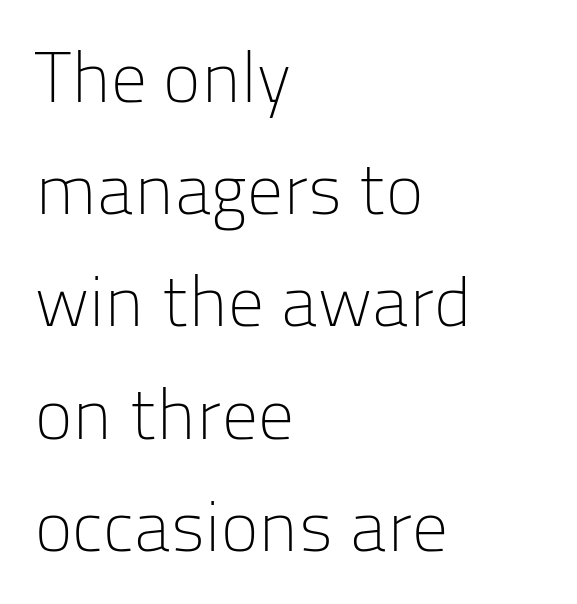
{"serif": "no", "italic": "no", "bold": "no", "weight": "light", "width": "normal", "stroke_contrast": "low", "x_height": "medium", "monospaced": "no", "underline": "no", "align": "left", "line_spacing": "normal", "line_spacing_ratio": 1.58, "letter_spacing": "normal", "letter_spacing_em": 0.0, "glyph_px": 71}
